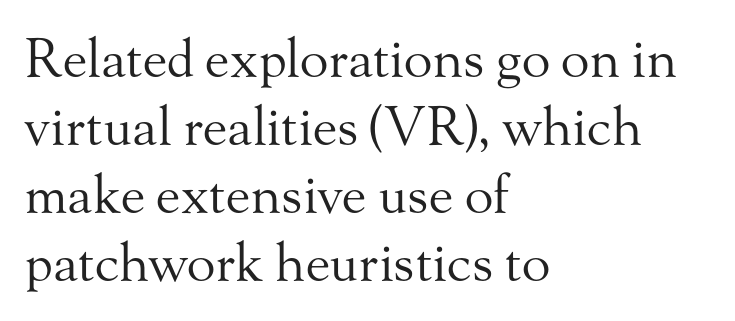
Q: Is the text bold? A: No.
Q: Is the text italic (slanted)? A: No, it is upright.
Q: Is the typeface a serif or a sans-serif typeface? A: Serif.
Q: Is the text underlined? A: No.
Q: How is the paragraph aligned? A: Left-aligned.
Q: Is the spacing between letters normal or unusually wide? A: Normal.
Q: Is the spacing between lines tight, normal or loose? A: Normal.
Q: Width (condensed, normal, or wide)? A: Normal.
Q: Stroke contrast? A: Medium.
Q: x-height? A: Small.
Q: Monospaced? A: No.
